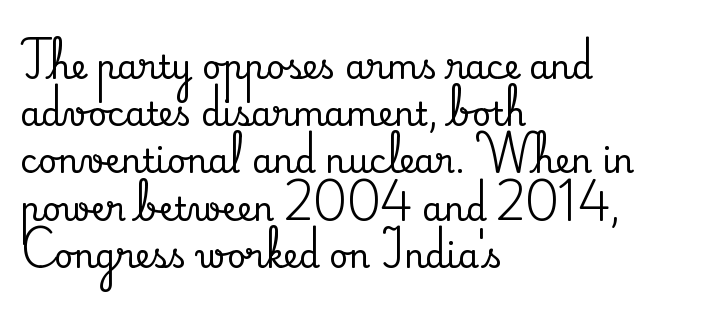
Is this a fixed-width face? No — the glyphs have proportional, varying widths. The zone under the glyphs is completely vacant. The specimen reads as upright at a glance. Visually the block forms a straight wall on the left and a jagged coastline on the right.
